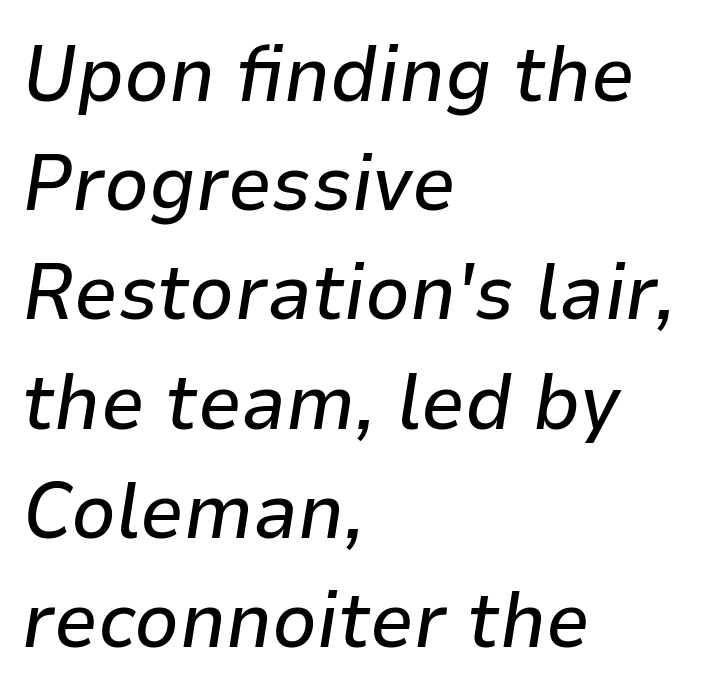
The image shows 78 px text type, italic (leaning right); set left-aligned, normal line spacing (1.4x), normal letter spacing, not underlined; low stroke contrast and a medium x-height.
